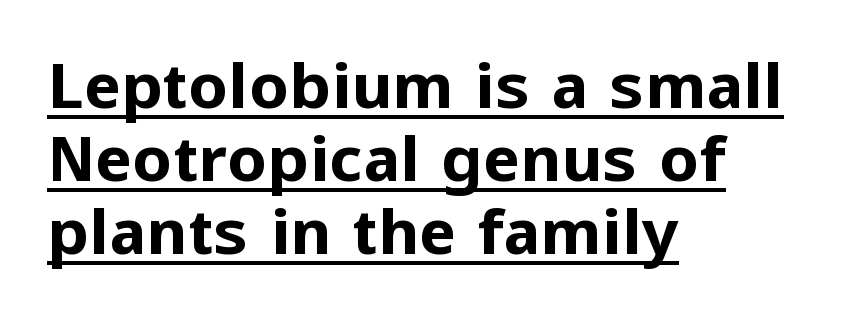
Emphasis is given by a line drawn under the lettering. Regarding serifs, this sample does without them. All the whitespace from short lines collects on the right. Varying glyph widths throughout — classic text-font behaviour.
